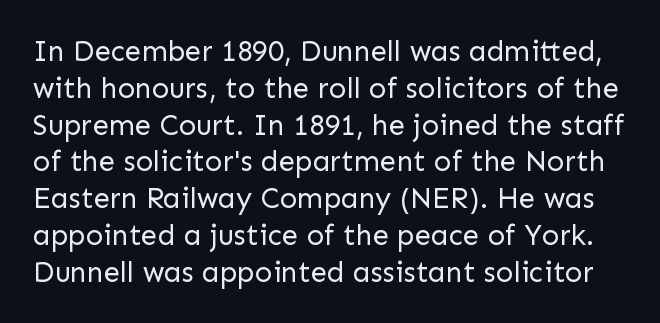
A typesetter would call this proportional, since set widths differ per character. The line-height multiplier appears to be the usual default. The typeface has the unassuming heft of standard copy or less. Bare-footed words on every line.
